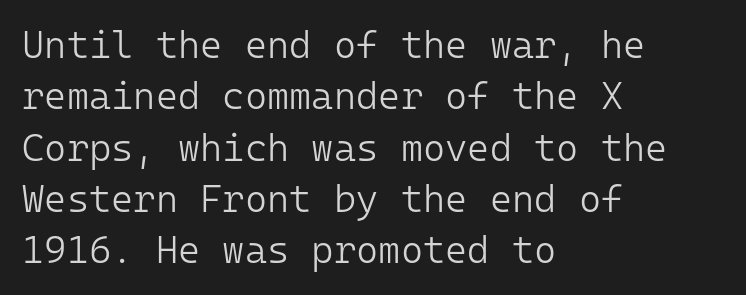
Q: Is the text bold? A: No.
Q: Is the text italic (slanted)? A: No, it is upright.
Q: Is the typeface a serif or a sans-serif typeface? A: Sans-serif.
Q: Is the text underlined? A: No.
Q: How is the paragraph aligned? A: Left-aligned.
Q: Is the spacing between letters normal or unusually wide? A: Normal.
Q: Is the spacing between lines tight, normal or loose? A: Normal.
Q: Width (condensed, normal, or wide)? A: Normal.
Q: Stroke contrast? A: Low.
Q: x-height? A: Medium.
Q: Monospaced? A: Yes.
